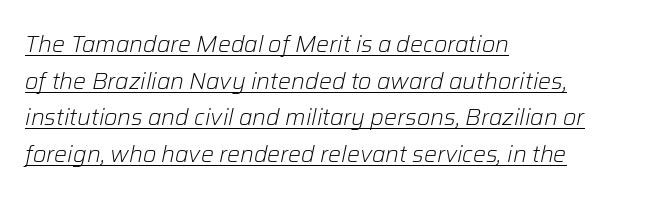
Q: Is the text bold? A: No.
Q: Is the text italic (slanted)? A: Yes, it leans right by about 12 degrees.
Q: Is the text underlined? A: Yes.
Q: How is the paragraph aligned? A: Left-aligned.
Q: Is the spacing between letters normal or unusually wide? A: Normal.
Q: Is the spacing between lines tight, normal or loose? A: Normal.
